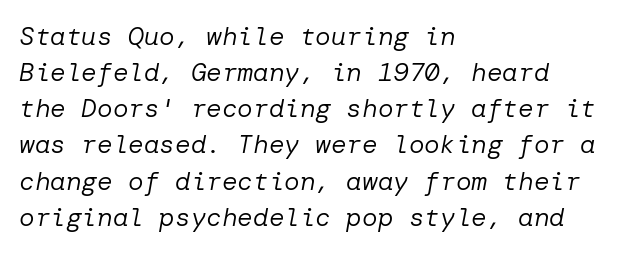
Leading matches the norm, producing a regular column. An italicized treatment has been applied to the whole sample. This sample uses plain, unmodified letter spacing. The ragged edge is on the right, which tells us the setting is flush left.
